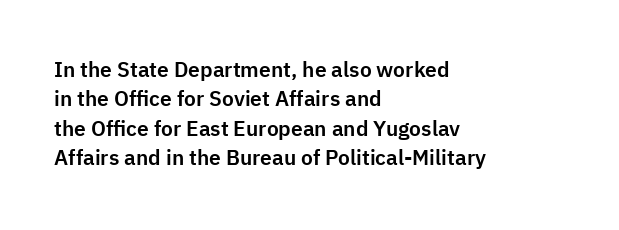
Q: Is the text italic (slanted)? A: No, it is upright.
Q: Is the text underlined? A: No.
Q: How is the paragraph aligned? A: Left-aligned.
Q: Is the spacing between letters normal or unusually wide? A: Normal.
Q: Is the spacing between lines tight, normal or loose? A: Normal.
